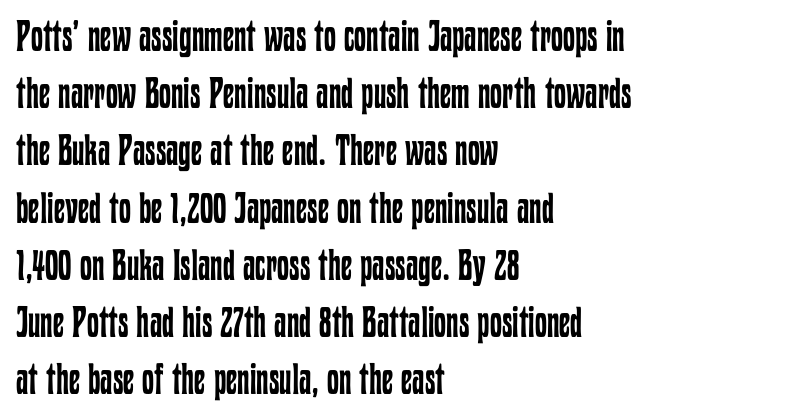
The image shows 43 px regular-weight, condensed type, upright; set left-aligned, normal line spacing (1.33x), normal letter spacing, not underlined; low stroke contrast and a medium x-height.
